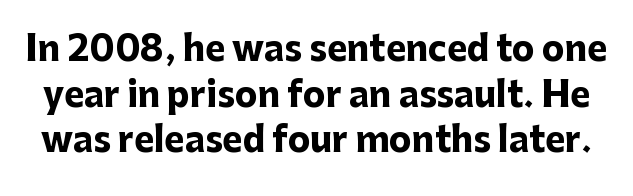
The image shows 34 px heavy sans-serif type, upright; set normal line spacing (1.34x), normal letter spacing, not underlined; low stroke contrast and a medium x-height.
